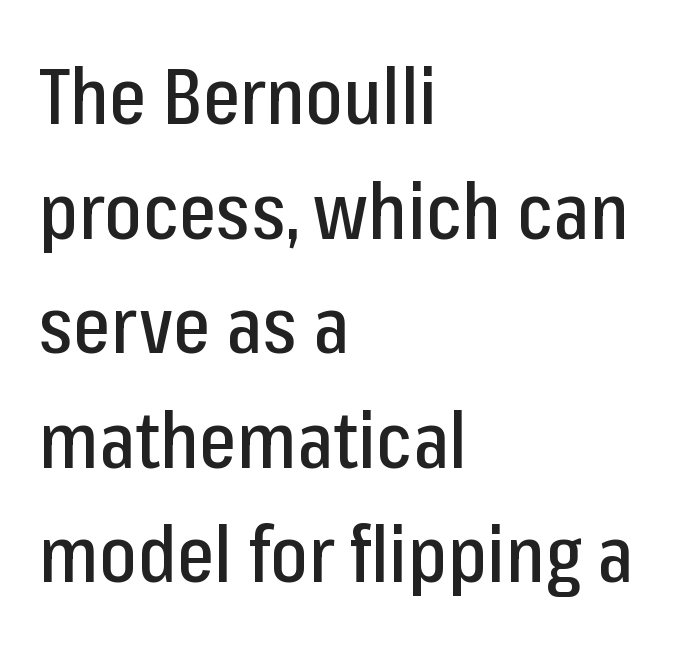
{"serif": "no", "italic": "no", "width": "condensed", "stroke_contrast": "low", "x_height": "medium", "monospaced": "no", "underline": "no", "align": "left", "line_spacing": "normal", "line_spacing_ratio": 1.45, "letter_spacing": "normal", "letter_spacing_em": 0.0, "glyph_px": 79}
